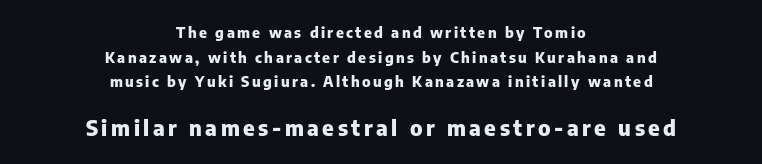
Q: Is the text bold? A: Yes.
Q: Is the text italic (slanted)? A: No, it is upright.
Q: Is the text underlined? A: No.
Q: How is the paragraph aligned? A: Centered.
Q: Is the spacing between lines tight, normal or loose? A: Normal.
Q: Which block of text is set in a larger size, the first (top) or the second (bottom)? A: The second (bottom) one.
